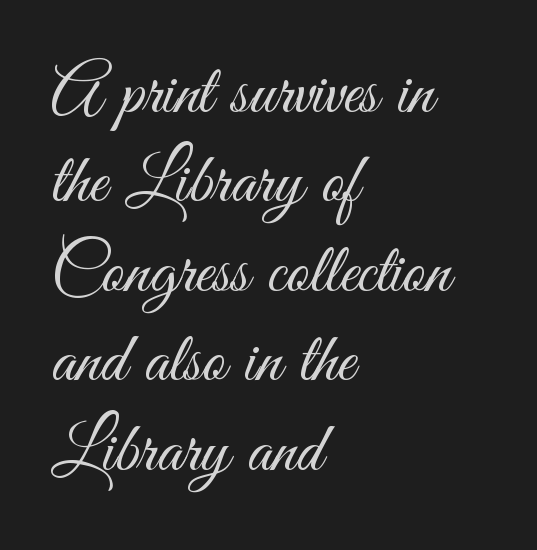
The paragraph shown leans on its left margin. Honestly, the letter spacing is just normal — you wouldn't notice it. This sample keeps an unexceptional amount of space between lines. A sans-serif font was chosen for this passage. Letters rest on an invisible, unmarked baseline.
